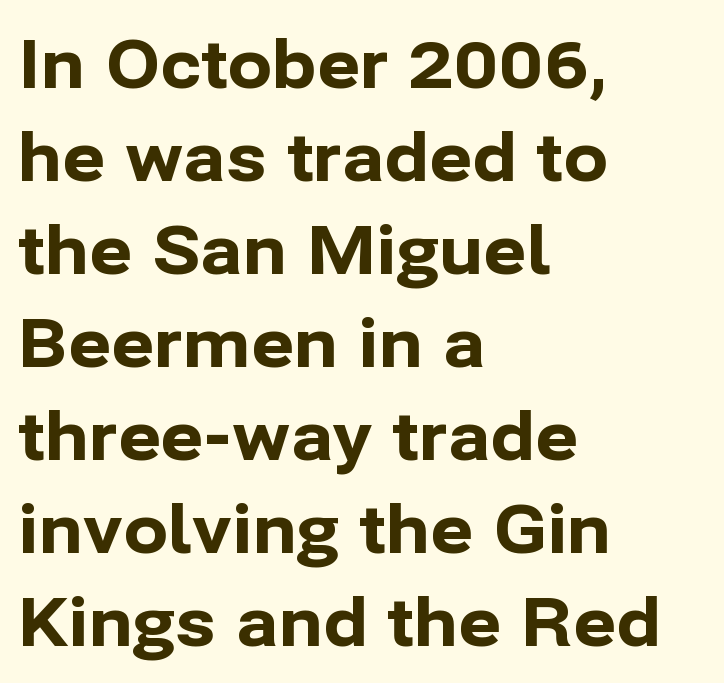
A sans-serif font was chosen for this passage. Posture: upright roman. Every letter is thick-stroked: bold, no question. Here the designer chose a conventional face with non-uniform glyph widths. Check under the words: just untouched page. Line starts are locked; line ends wander.
